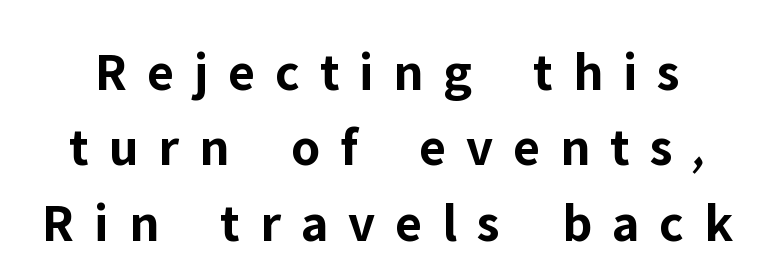
Q: Is the text bold? A: Yes.
Q: Is the text italic (slanted)? A: No, it is upright.
Q: Is the typeface a serif or a sans-serif typeface? A: Sans-serif.
Q: Is the text underlined? A: No.
Q: Is the spacing between letters normal or unusually wide? A: Unusually wide.
Q: Is the spacing between lines tight, normal or loose? A: Normal.
Q: Width (condensed, normal, or wide)? A: Normal.
Q: Stroke contrast? A: Low.
Q: x-height? A: Medium.
Q: Monospaced? A: No.
